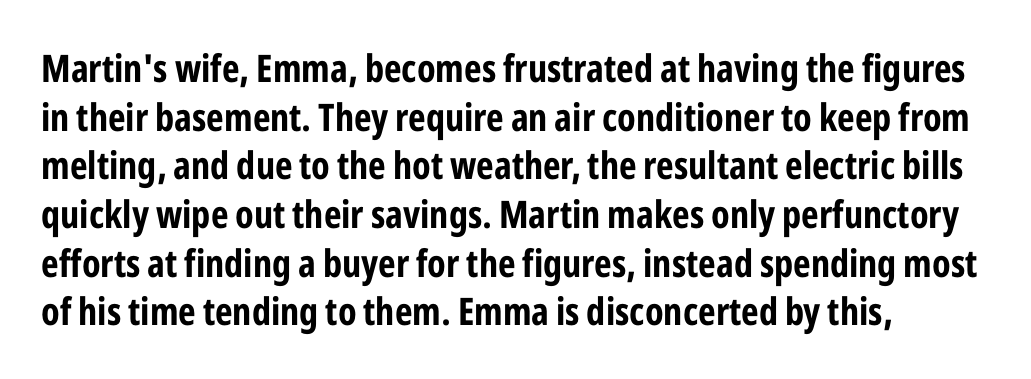
Q: Is the text bold? A: Yes.
Q: Is the text italic (slanted)? A: No, it is upright.
Q: Is the typeface a serif or a sans-serif typeface? A: Sans-serif.
Q: Is the text underlined? A: No.
Q: How is the paragraph aligned? A: Left-aligned.
Q: Is the spacing between letters normal or unusually wide? A: Normal.
Q: Is the spacing between lines tight, normal or loose? A: Normal.
Q: Width (condensed, normal, or wide)? A: Condensed.
Q: Stroke contrast? A: Low.
Q: x-height? A: Medium.
Q: Monospaced? A: No.
